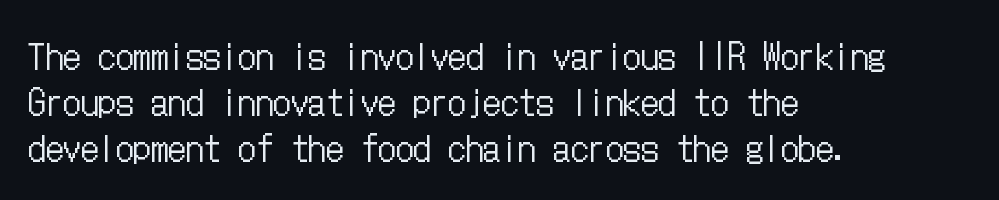
Q: Is the text bold? A: No.
Q: Is the text italic (slanted)? A: No, it is upright.
Q: Is the text underlined? A: No.
Q: How is the paragraph aligned? A: Left-aligned.
Q: Is the spacing between letters normal or unusually wide? A: Normal.
Q: Is the spacing between lines tight, normal or loose? A: Normal.
Q: Width (condensed, normal, or wide)? A: Condensed.
Q: Stroke contrast? A: Low.
Q: x-height? A: Medium.
